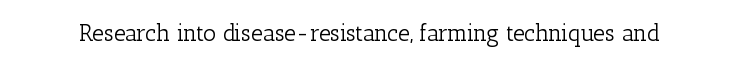
Q: Is the text bold? A: No.
Q: Is the text italic (slanted)? A: No, it is upright.
Q: Is the text underlined? A: No.
Q: Is the spacing between letters normal or unusually wide? A: Normal.
